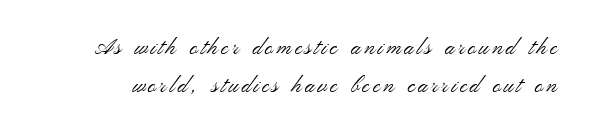
Bold? No — there's no thickening of the strokes. A bare baseline throughout the passage.
